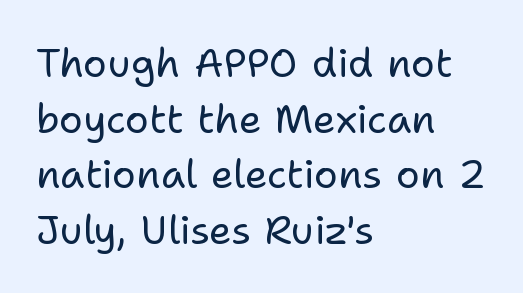
The image shows 40 px regular-weight sans-serif type, upright; set left-aligned, normal line spacing (1.39x), normal letter spacing, not underlined; low stroke contrast and a medium x-height.
